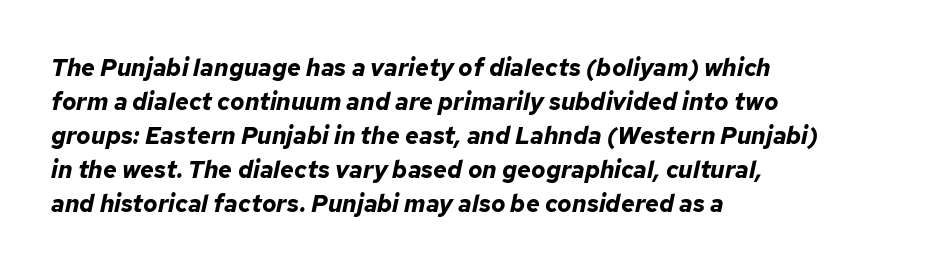
The passage is arranged the way most books set body copy — flush left. Compared with typical paragraphs, the rows here are spaced about the same. The foot of each line stays bare and open. Its strokes are broad and dark, the hallmark of bold type.
